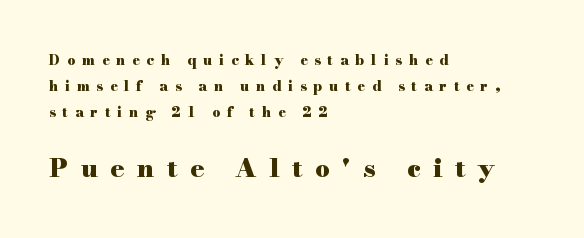
{"italic": "no", "bold": "yes", "underline": "no", "align": "left", "line_spacing_ratio": 1.85, "letter_spacing": "wide", "letter_spacing_em": 0.48, "larger_block": "second", "size_ratio": 1.86, "glyph_px": 26}
